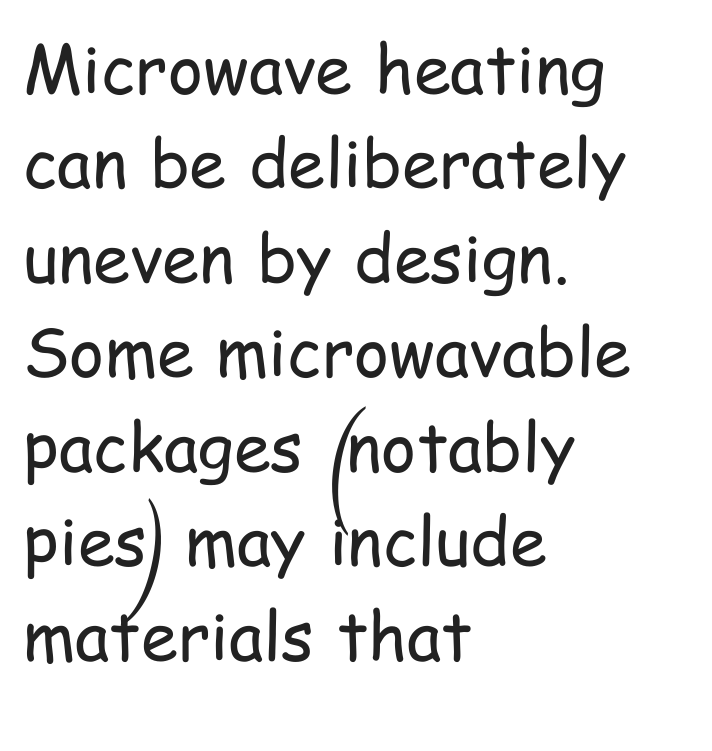
{"serif": "no", "italic": "no", "bold": "no", "weight": "regular", "width": "condensed", "stroke_contrast": "low", "x_height": "medium", "monospaced": "no", "underline": "no", "align": "left", "line_spacing": "normal", "line_spacing_ratio": 1.41, "letter_spacing": "normal", "letter_spacing_em": 0.0, "glyph_px": 67}
